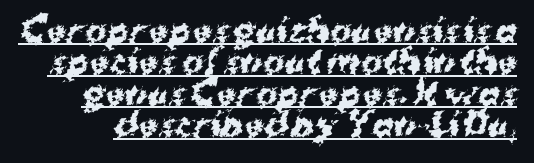
The face used here appears with an underline applied. Standard letterfit; no display-style spreading of the glyphs. The face used here has the dense, thick strokes of a bold. These lines are composed in type without serifs.
